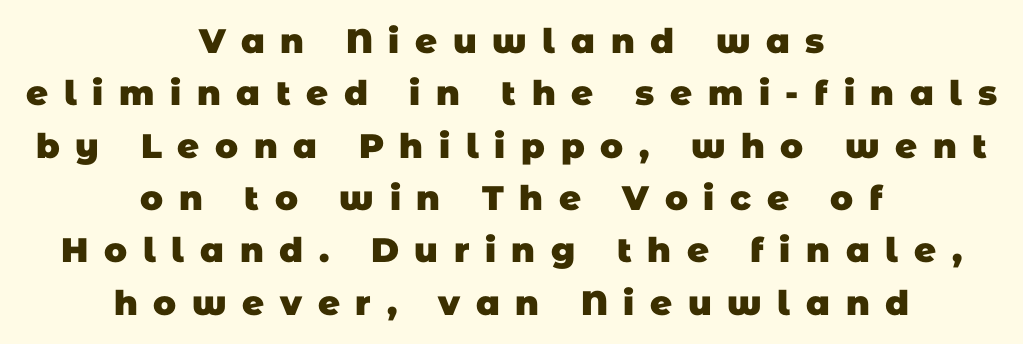
{"serif": "no", "bold": "yes", "weight": "heavy", "width": "normal", "stroke_contrast": "low", "x_height": "large", "monospaced": "no", "underline": "no", "align": "center", "line_spacing": "normal", "line_spacing_ratio": 1.54, "letter_spacing": "wide", "letter_spacing_em": 0.46, "glyph_px": 34}
